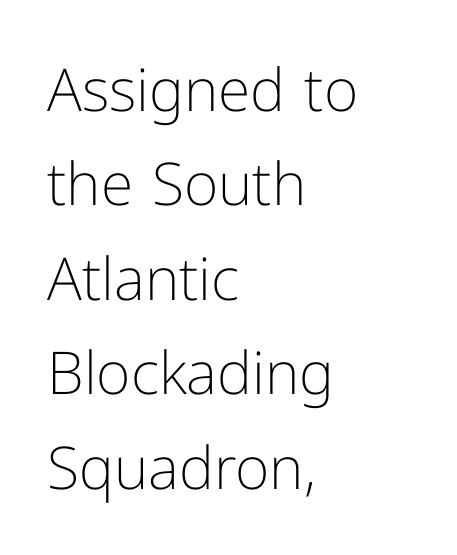
{"serif": "no", "italic": "no", "bold": "no", "weight": "light", "width": "normal", "stroke_contrast": "low", "x_height": "medium", "monospaced": "no", "underline": "no", "align": "left", "line_spacing": "normal", "line_spacing_ratio": 1.6, "letter_spacing": "normal", "letter_spacing_em": 0.0, "glyph_px": 59}
